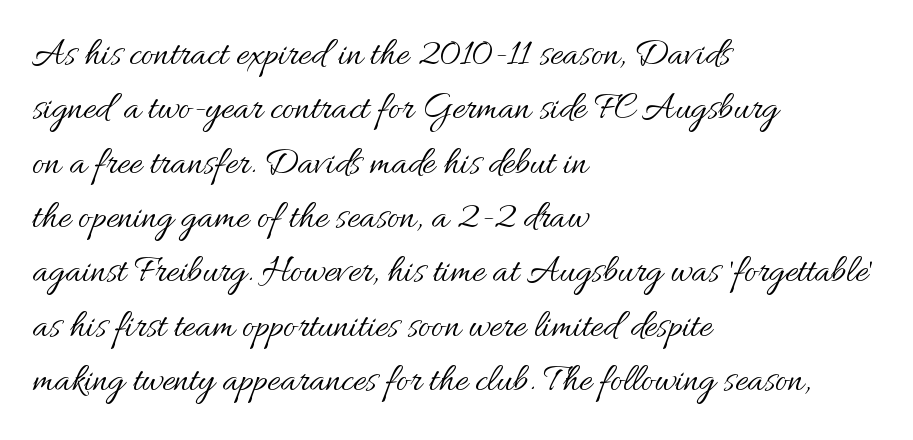
{"bold": "no", "weight": "regular", "width": "normal", "stroke_contrast": "medium", "x_height": "small", "monospaced": "no", "underline": "no", "align": "left", "line_spacing": "normal", "line_spacing_ratio": 1.43, "letter_spacing": "normal", "letter_spacing_em": 0.0, "glyph_px": 38}
